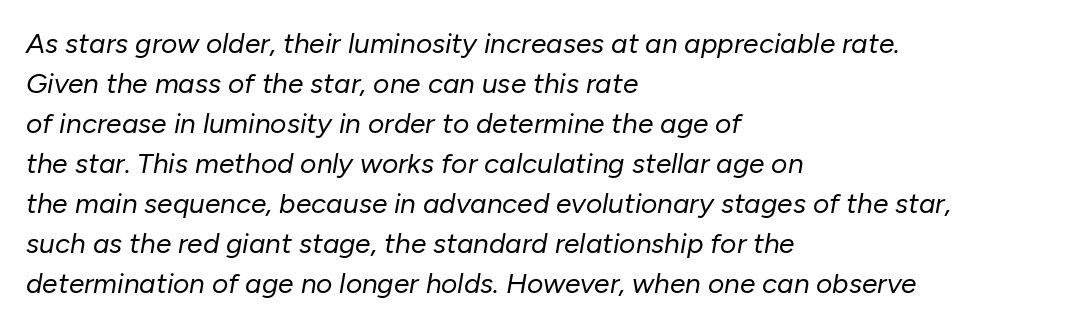
Tracking here is standard; glyphs follow each other at the usual distance. If you measured baseline to baseline, you'd find a middling distance. Check under the words: just untouched page. Every character sits at an angle, as italics do.
